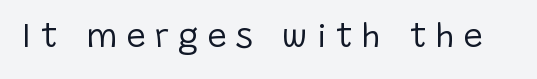
The image shows 34 px regular-weight sans-serif type, upright; set unusually wide letter spacing (+0.27 em), not underlined; low stroke contrast and a large x-height.
